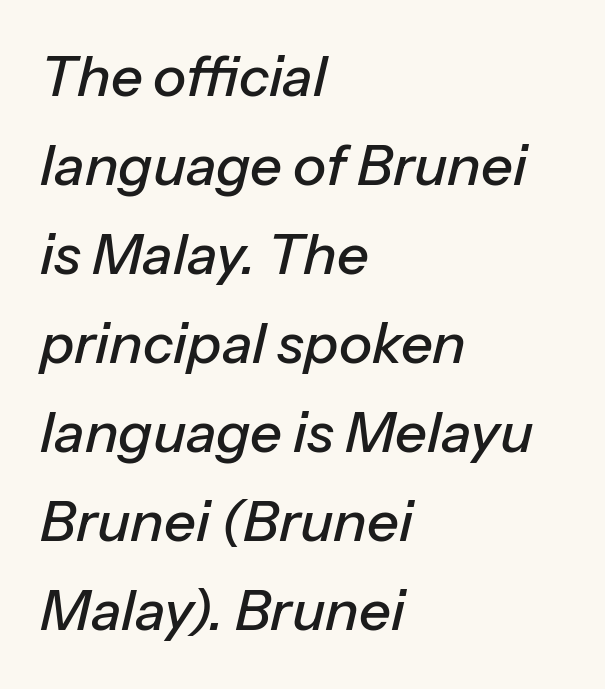
{"italic": "yes", "lean": "right", "slant_degrees": 13, "width": "normal", "stroke_contrast": "low", "x_height": "medium", "monospaced": "no", "underline": "no", "align": "left", "line_spacing": "normal", "line_spacing_ratio": 1.59, "letter_spacing": "normal", "letter_spacing_em": 0.0, "glyph_px": 56}
